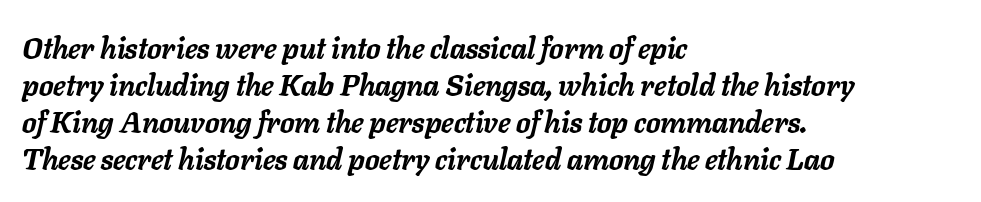
{"italic": "yes", "lean": "right", "slant_degrees": 11, "bold": "yes", "weight": "semibold", "width": "normal", "stroke_contrast": "low", "x_height": "medium", "monospaced": "no", "underline": "no", "align": "left", "line_spacing": "normal", "line_spacing_ratio": 1.28, "letter_spacing": "normal", "letter_spacing_em": 0.0, "glyph_px": 29}
